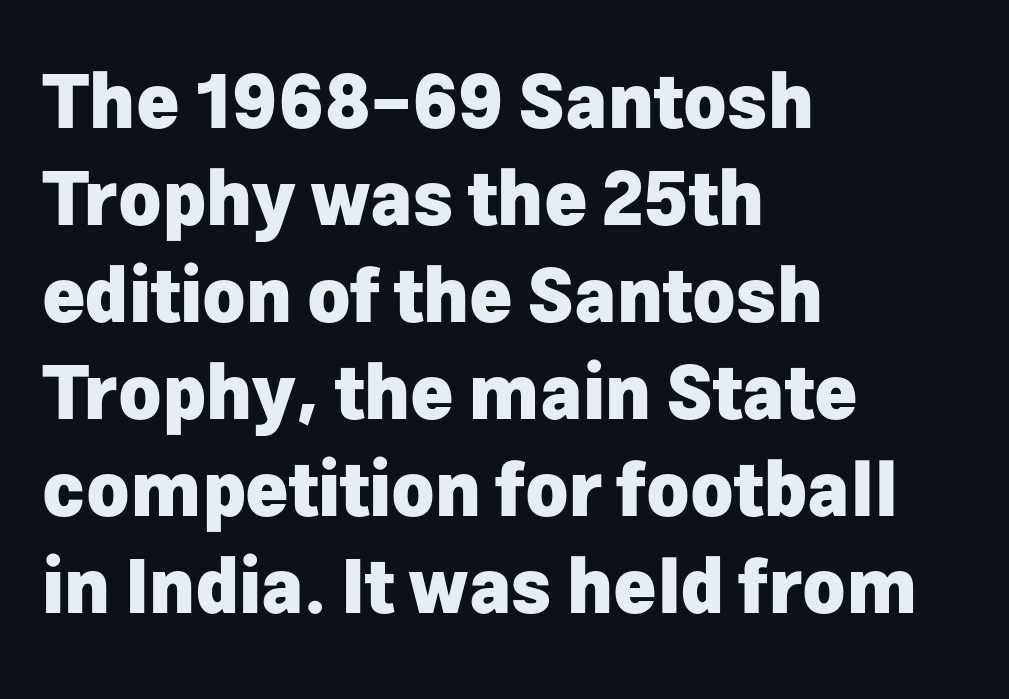
The foot of each line stays bare and open. Note: no serifs on the glyphs. Visually the block forms a straight wall on the left and a jagged coastline on the right. Rows of type keep a routine distance in the vertical direction. Chunky letters — that's bold for sure.
